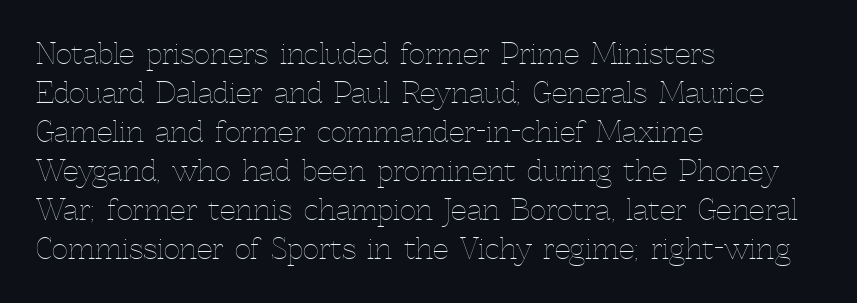
Leading: standard. Does the lettering tilt? It doesn't — this is upright. Clear beneath every line of the passage. The letterforms sit at book weight or below.
